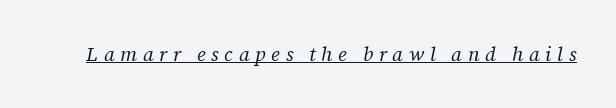
{"italic": "yes", "lean": "right", "slant_degrees": 12, "bold": "no", "underline": "yes", "letter_spacing": "wide", "letter_spacing_em": 0.28, "glyph_px": 20}
